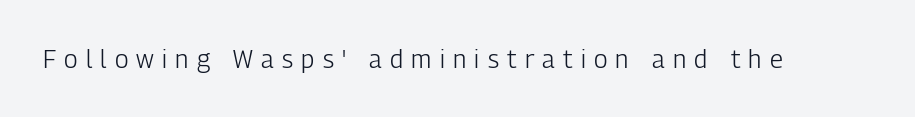
Q: Is the text bold? A: No.
Q: Is the text italic (slanted)? A: No, it is upright.
Q: Is the text underlined? A: No.
Q: Is the spacing between letters normal or unusually wide? A: Unusually wide.
